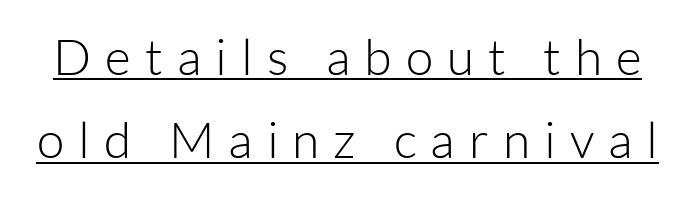
The image shows 50 px light sans-serif type, upright; set normal line spacing (1.67x), unusually wide letter spacing (+0.28 em), underlined; low stroke contrast and a medium x-height.
